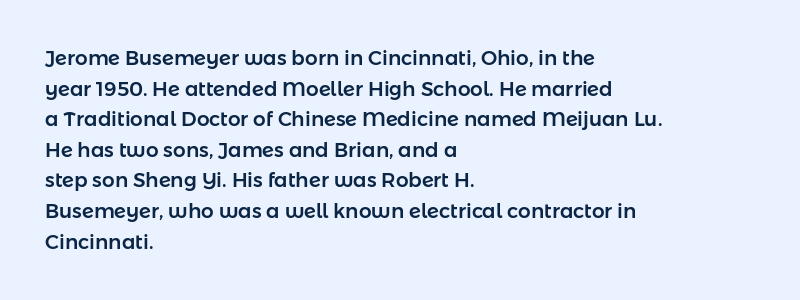
{"italic": "no", "underline": "no", "align": "left", "line_spacing": "normal", "line_spacing_ratio": 1.53, "letter_spacing": "normal", "letter_spacing_em": 0.0, "glyph_px": 20}
